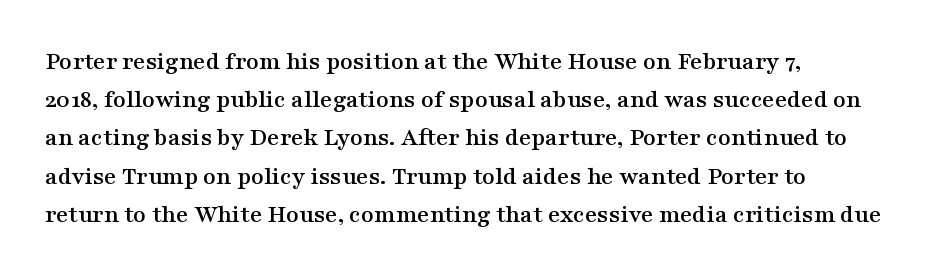
The image shows 26 px text type, upright; set left-aligned, normal line spacing (1.47x), normal letter spacing, not underlined.
